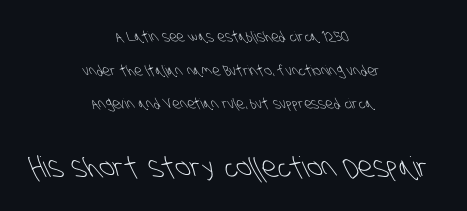
Q: Is the text bold? A: No.
Q: Is the typeface a serif or a sans-serif typeface? A: Sans-serif.
Q: Is the text underlined? A: No.
Q: How is the paragraph aligned? A: Centered.
Q: Is the spacing between letters normal or unusually wide? A: Normal.
Q: Is the spacing between lines tight, normal or loose? A: Loose.
Q: Which block of text is set in a larger size, the first (top) or the second (bottom)? A: The second (bottom) one.
Q: Width (condensed, normal, or wide)? A: Condensed.
Q: Stroke contrast? A: Low.
Q: x-height? A: Large.
Q: Monospaced? A: No.
